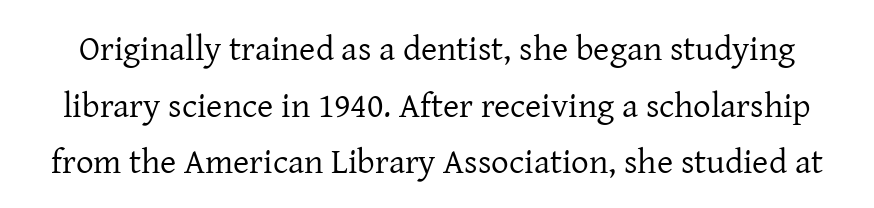
{"serif": "yes", "italic": "no", "bold": "no", "weight": "regular", "width": "normal", "stroke_contrast": "low", "x_height": "medium", "monospaced": "no", "underline": "no", "line_spacing": "normal", "line_spacing_ratio": 1.62, "letter_spacing": "normal", "letter_spacing_em": 0.0, "glyph_px": 35}
